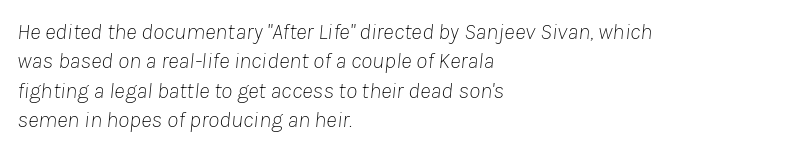
Q: Is the text bold? A: No.
Q: Is the text italic (slanted)? A: Yes, it leans right by about 8 degrees.
Q: Is the text underlined? A: No.
Q: How is the paragraph aligned? A: Left-aligned.
Q: Is the spacing between letters normal or unusually wide? A: Normal.
Q: Is the spacing between lines tight, normal or loose? A: Normal.
